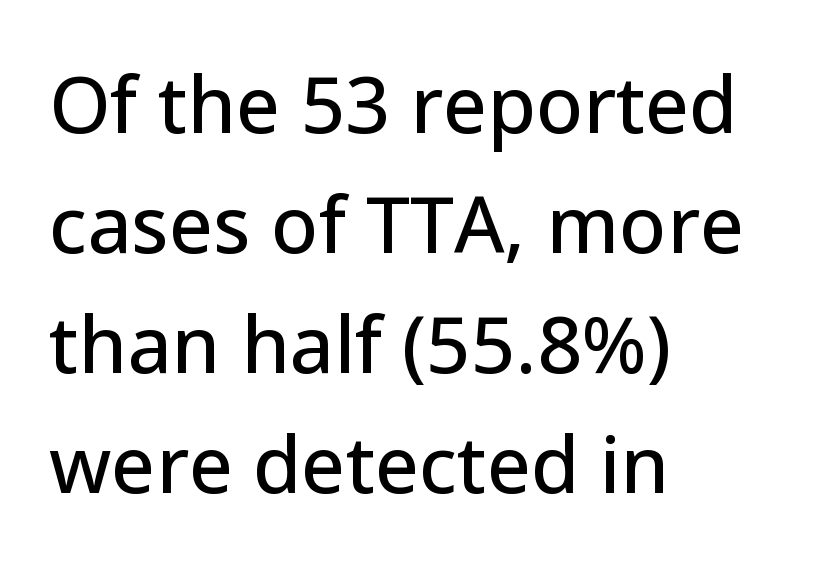
The lines are quadded left. Look at the bottom of the vertical strokes: they stop flat, with no serifs. Type without underlining. Unlike italic type, these characters show no tilt at all.
